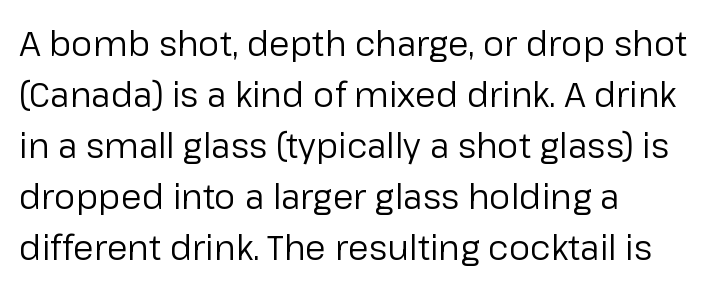
Grotesque or geometric, the face here clearly has no serifs. This is the regular roman posture of the typeface. The face used here is proportionally spaced, like ordinary book or web type. Inter-character spacing is left at the font's built-in metrics. Underlining? Definitely not there.
